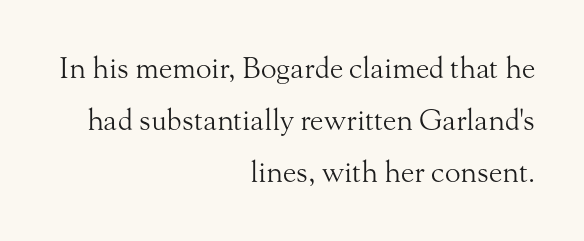
The image shows 29 px light serif type, upright; set right-aligned, line spacing 1.8x, normal letter spacing, not underlined; medium stroke contrast and a small x-height.
